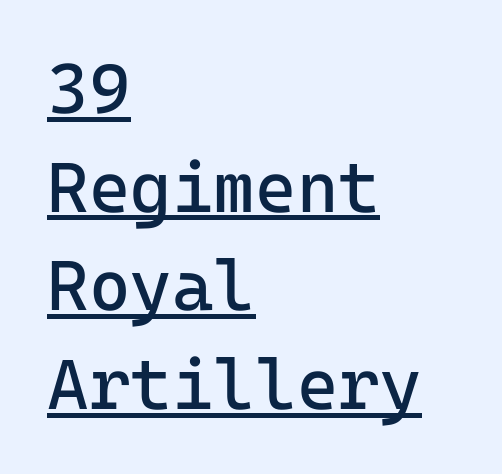
{"serif": "no", "italic": "no", "bold": "no", "weight": "regular", "width": "normal", "stroke_contrast": "low", "x_height": "medium", "underline": "yes", "align": "left", "line_spacing": "normal", "line_spacing_ratio": 1.39, "letter_spacing": "normal", "letter_spacing_em": 0.0, "glyph_px": 71}
